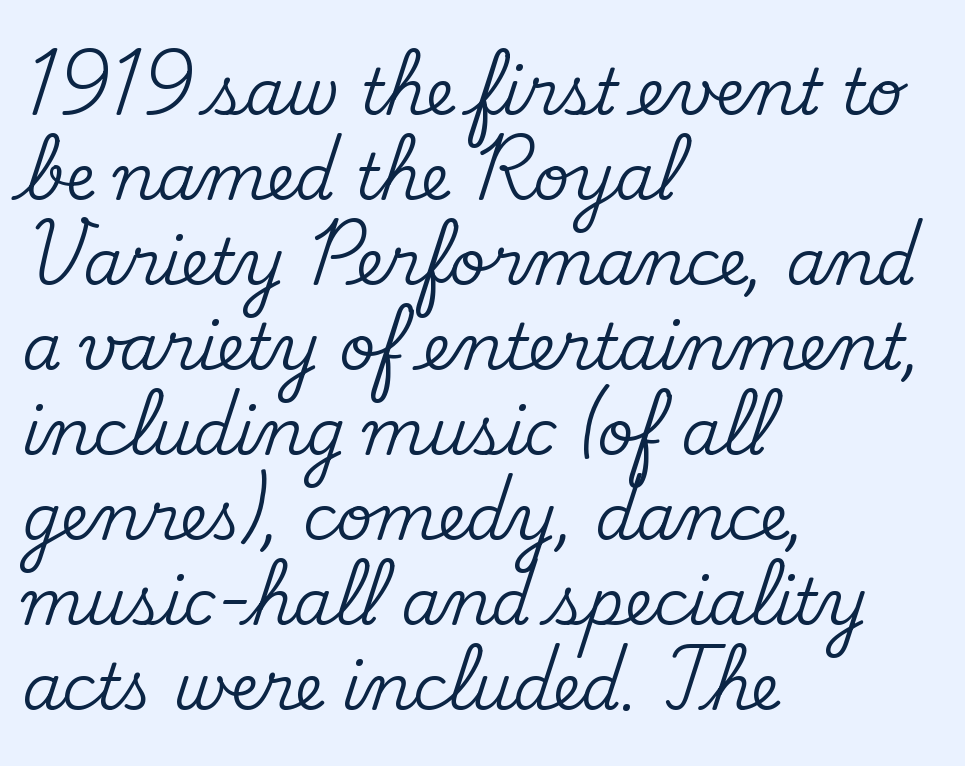
{"width": "normal", "stroke_contrast": "medium", "x_height": "small", "monospaced": "no", "underline": "no", "align": "left", "line_spacing": "normal", "line_spacing_ratio": 1.35, "letter_spacing": "normal", "letter_spacing_em": 0.0, "glyph_px": 63}
